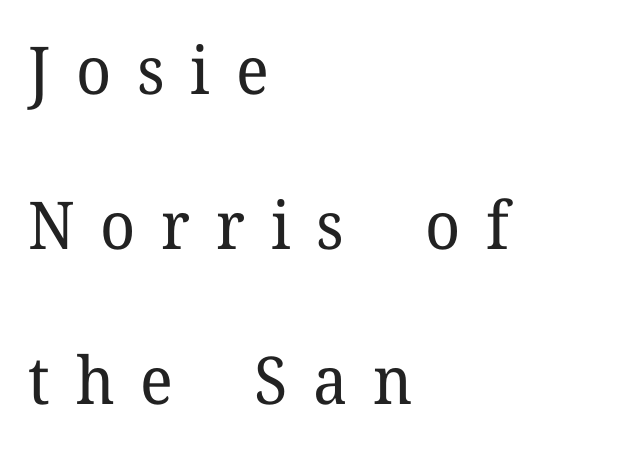
Q: Is the text bold? A: No.
Q: Is the text italic (slanted)? A: No, it is upright.
Q: Is the typeface a serif or a sans-serif typeface? A: Serif.
Q: Is the text underlined? A: No.
Q: How is the paragraph aligned? A: Left-aligned.
Q: Is the spacing between letters normal or unusually wide? A: Unusually wide.
Q: Is the spacing between lines tight, normal or loose? A: Loose.
Q: Width (condensed, normal, or wide)? A: Normal.
Q: Stroke contrast? A: Low.
Q: x-height? A: Medium.
Q: Monospaced? A: No.
